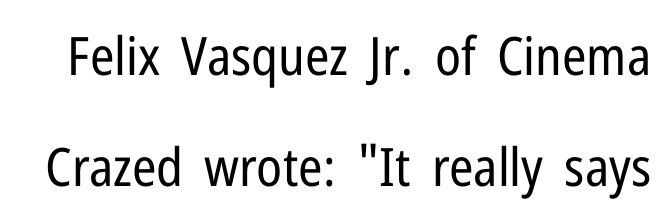
Weight: not bold — regular or lighter. Widely set lines give the paragraph a tall, airy silhouette. These lines are rendered in a variable-pitch font. Any mark beneath the type? The region is blank.
